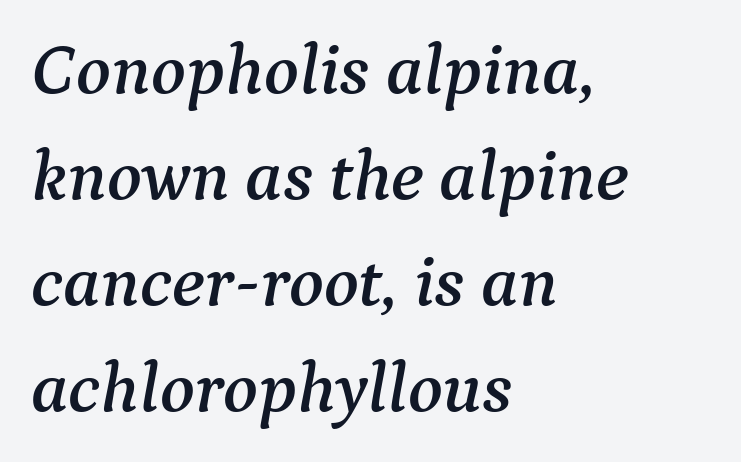
Characters follow at the spacing the type designer built in. You can tell from the footed stems that serif type was used. Note the varied advance widths — an 'i' is clearly narrower than an 'm'. Honestly, the row spacing looks completely unremarkable. Lines of text with bare space underneath.
